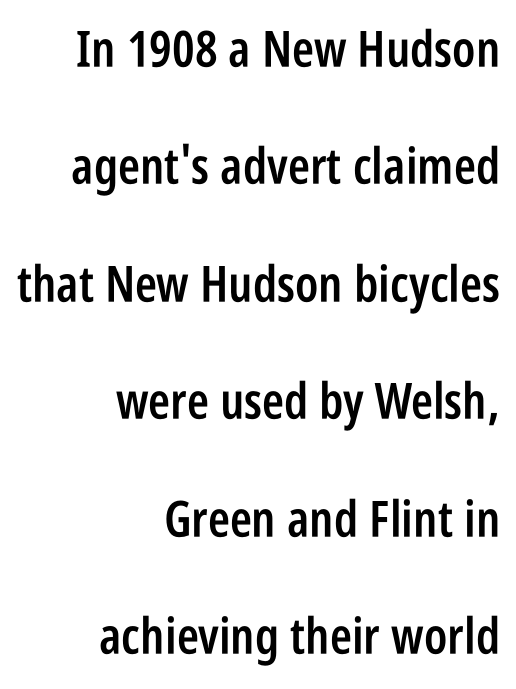
The image shows 50 px semibold, condensed sans-serif type, upright; set right-aligned, loose line spacing (2.35x), normal letter spacing, not underlined; low stroke contrast and a large x-height.
